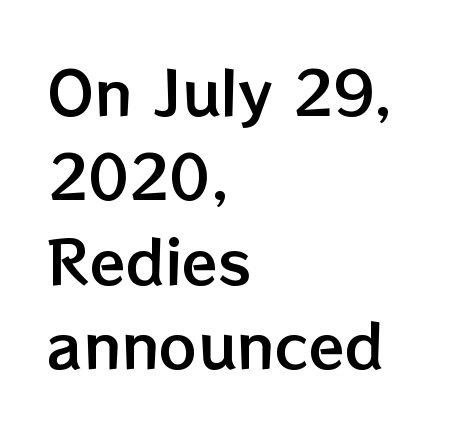
The image shows 59 px text type, upright; set left-aligned, normal line spacing (1.43x), normal letter spacing, not underlined; low stroke contrast and a medium x-height.
